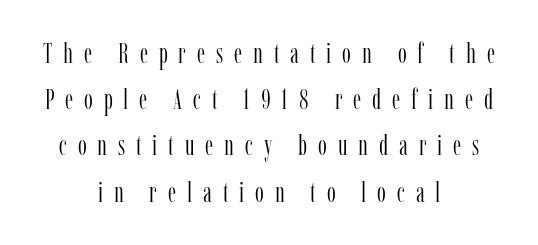
Is this a fixed-width face? No — the glyphs have proportional, varying widths. Ordinary non-slanted type is in use. Every row of glyphs is offset so its center matches the block's center. Clear beneath every line of the passage.
